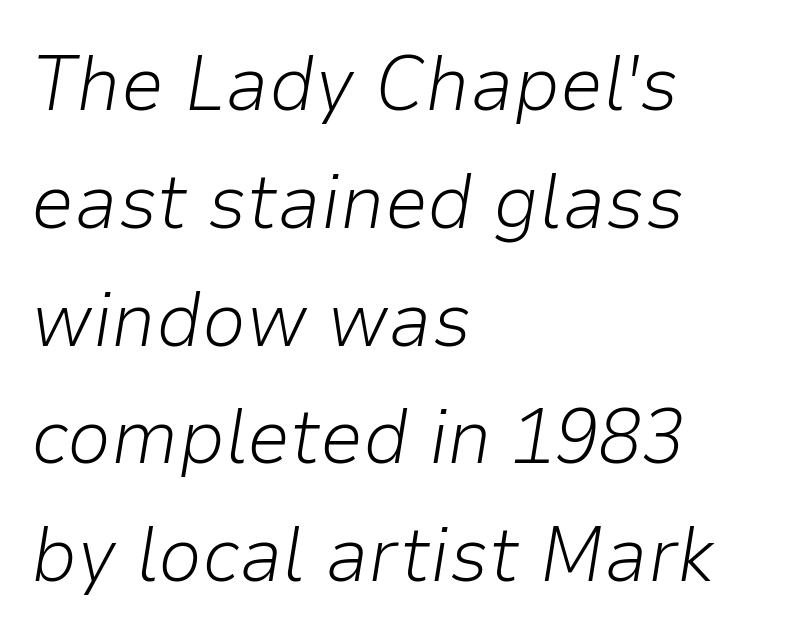
Q: Is the text bold? A: No.
Q: Is the text italic (slanted)? A: Yes, it leans right by about 9 degrees.
Q: Is the text underlined? A: No.
Q: How is the paragraph aligned? A: Left-aligned.
Q: Is the spacing between letters normal or unusually wide? A: Normal.
Q: Is the spacing between lines tight, normal or loose? A: Normal.
Q: Width (condensed, normal, or wide)? A: Normal.
Q: Stroke contrast? A: Low.
Q: x-height? A: Medium.
Q: Monospaced? A: No.
